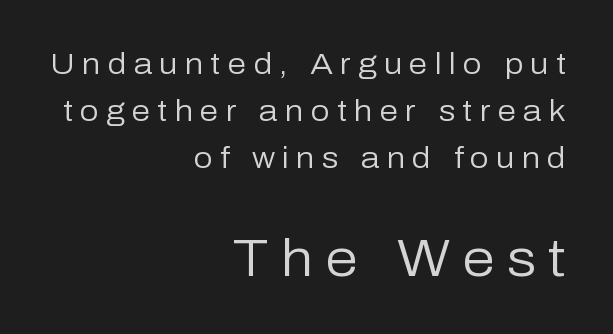
{"serif": "no", "italic": "no", "bold": "no", "weight": "regular", "width": "normal", "stroke_contrast": "low", "x_height": "medium", "monospaced": "no", "underline": "no", "align": "right", "line_spacing": "normal", "line_spacing_ratio": 1.57, "letter_spacing": "wide", "letter_spacing_em": 0.24, "larger_block": "second", "size_ratio": 1.73, "glyph_px": 52}
